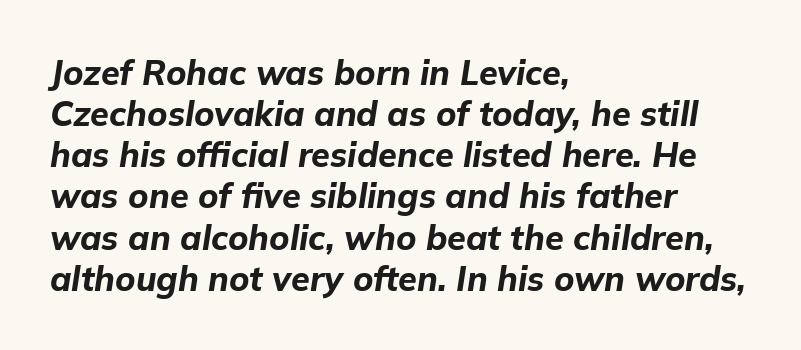
The image shows 34 px bold type, italic (leaning right); set left-aligned, line spacing 1.21x, normal letter spacing, not underlined; low stroke contrast and a medium x-height.
